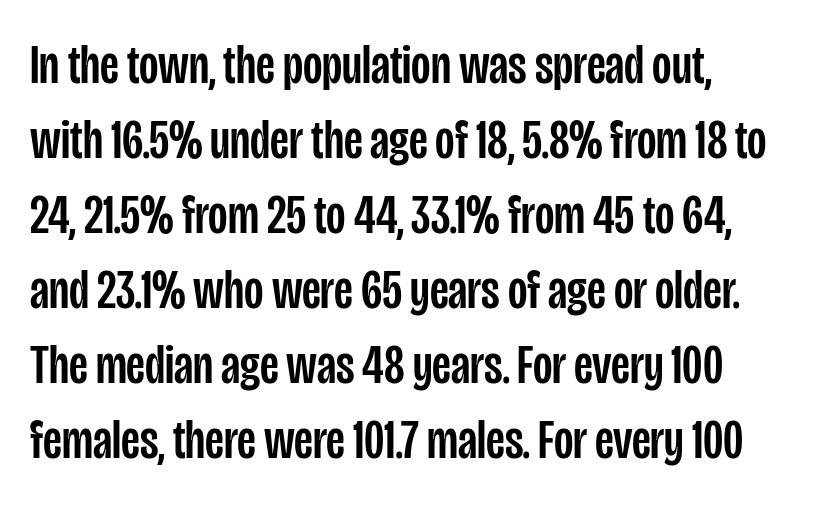
Q: Is the text italic (slanted)? A: No, it is upright.
Q: Is the typeface a serif or a sans-serif typeface? A: Sans-serif.
Q: Is the text underlined? A: No.
Q: How is the paragraph aligned? A: Left-aligned.
Q: Is the spacing between letters normal or unusually wide? A: Normal.
Q: Is the spacing between lines tight, normal or loose? A: Normal.
Q: Width (condensed, normal, or wide)? A: Condensed.
Q: Stroke contrast? A: Low.
Q: x-height? A: Large.
Q: Monospaced? A: No.
